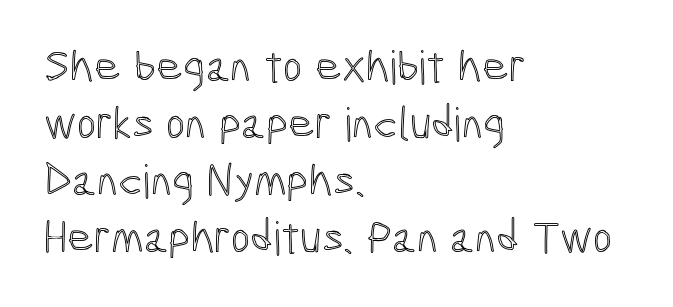
Q: Is the text italic (slanted)? A: No, it is upright.
Q: Is the text underlined? A: No.
Q: How is the paragraph aligned? A: Left-aligned.
Q: Is the spacing between letters normal or unusually wide? A: Normal.
Q: Width (condensed, normal, or wide)? A: Condensed.
Q: x-height? A: Medium.
Q: Monospaced? A: No.
